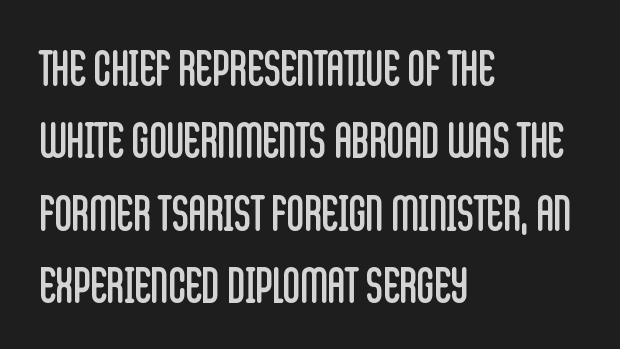
The image shows 48 px regular-weight, condensed sans-serif type, upright; set left-aligned, normal line spacing (1.51x), normal letter spacing, not underlined; low stroke contrast and a large x-height.
